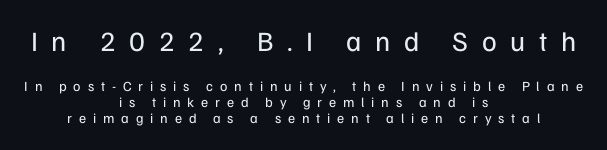
Q: Is the text bold? A: No.
Q: Is the text italic (slanted)? A: No, it is upright.
Q: Is the typeface a serif or a sans-serif typeface? A: Sans-serif.
Q: Is the text underlined? A: No.
Q: How is the paragraph aligned? A: Centered.
Q: Is the spacing between letters normal or unusually wide? A: Unusually wide.
Q: Is the spacing between lines tight, normal or loose? A: Tight.
Q: Which block of text is set in a larger size, the first (top) or the second (bottom)? A: The first (top) one.
Q: Width (condensed, normal, or wide)? A: Normal.
Q: Stroke contrast? A: Low.
Q: x-height? A: Medium.
Q: Monospaced? A: No.
